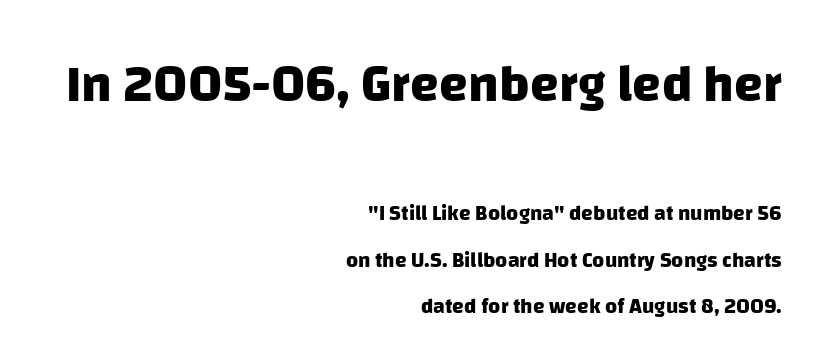
Notice the wide empty band between every row — that's loose leading. The text was rendered using a sans face with plain stroke endings. This sample is right-justified, so line beginnings fall wherever the words allow. Anything drawn beneath the words? Only blank space.
